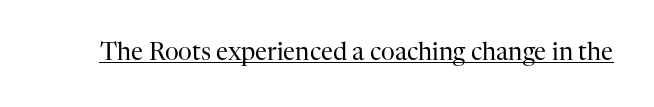
The image shows 24 px text type, upright; set normal letter spacing, underlined.
